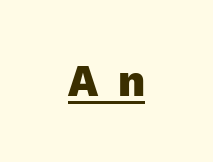
The image shows 44 px heavy sans-serif type, upright; set centered, unusually wide letter spacing (+0.44 em), underlined; low stroke contrast and a medium x-height.
